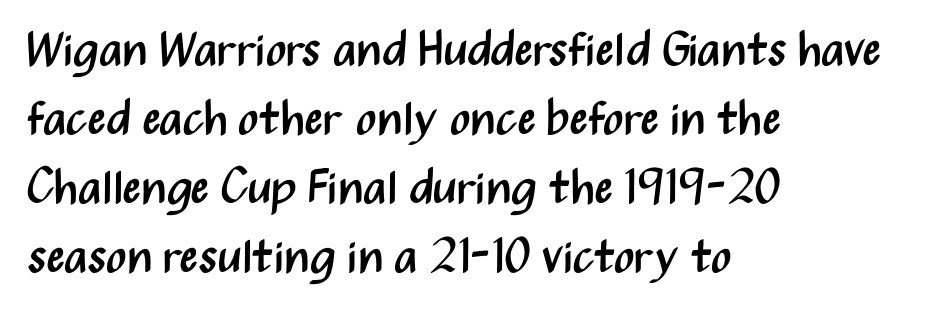
{"serif": "no", "italic": "no", "bold": "no", "weight": "regular", "width": "condensed", "stroke_contrast": "medium", "x_height": "medium", "monospaced": "no", "underline": "no", "align": "left", "line_spacing": "normal", "line_spacing_ratio": 1.44, "letter_spacing": "normal", "letter_spacing_em": 0.0, "glyph_px": 48}
